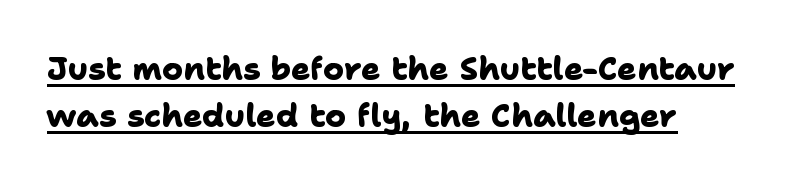
The image shows 32 px heavy sans-serif type; set normal line spacing (1.47x), normal letter spacing, underlined; low stroke contrast and a medium x-height.
